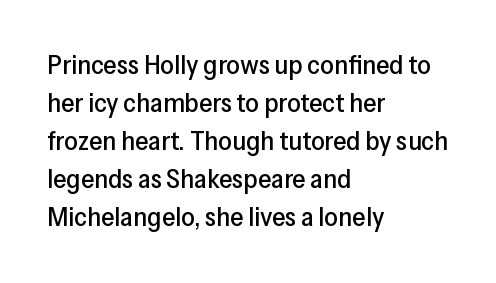
Every stem runs plumb, perpendicular to the baseline. No extra tracking has been applied to these lines. Students, observe: this is what conventionally led text looks like. The rendering anchors every line to the left-hand side. Just letters on the line, the space beneath them empty.
